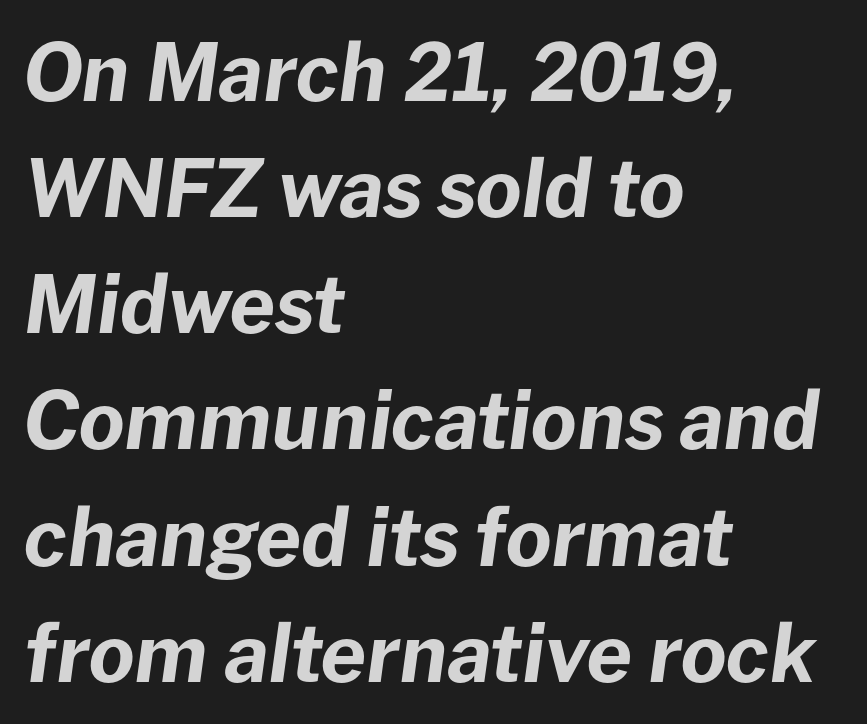
The image shows 79 px bold type, italic (leaning right); set left-aligned, normal line spacing (1.47x), normal letter spacing, not underlined; low stroke contrast and a medium x-height.
